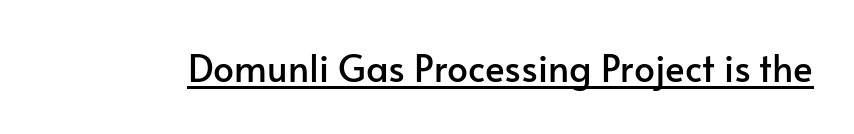
The image shows 37 px sans-serif type, upright; set normal letter spacing, underlined; low stroke contrast and a small x-height.
